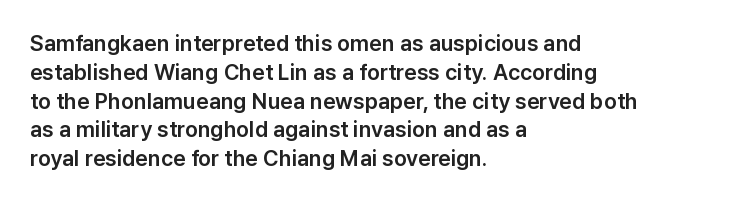
The image shows 22 px text type, upright; set left-aligned, normal line spacing (1.31x), normal letter spacing, not underlined.
